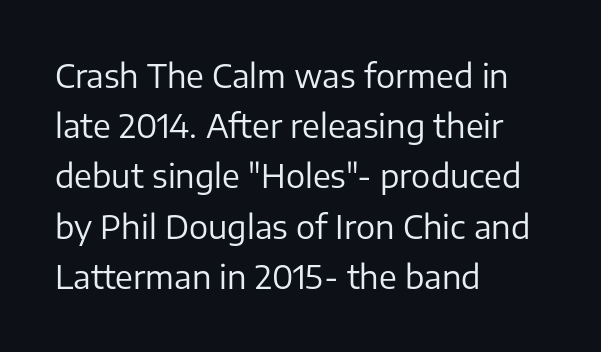
Caption: face not bold, strokes unweighted. Any mark beneath the type? The region is blank. In terms of letterform style, serifs are entirely absent. The typography opts for an upright posture over an oblique one. The ragged edge is on the right, which tells us the setting is flush left. The horizontal fit of the characters is conventional and even.
